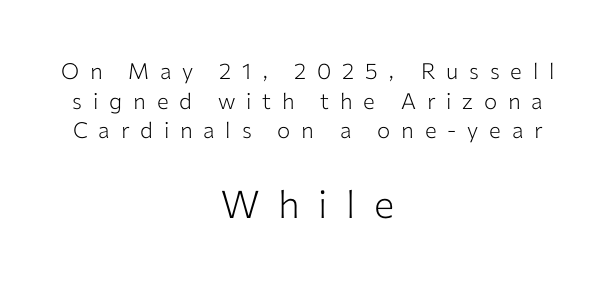
{"serif": "no", "italic": "no", "bold": "no", "weight": "light", "width": "normal", "stroke_contrast": "low", "x_height": "medium", "monospaced": "no", "underline": "no", "align": "center", "line_spacing": "normal", "line_spacing_ratio": 1.35, "letter_spacing": "wide", "letter_spacing_em": 0.49, "larger_block": "second", "size_ratio": 1.73, "glyph_px": 38}
